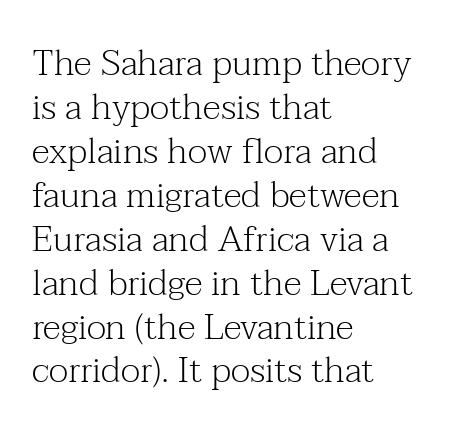
There is no visible air inserted between adjacent glyphs. No extra ink here — the face is not bold. Is the block centered? No — it sits flush against the left margin. These lines were composed using upright roman letters. Each letter keeps its own natural width here, so spacing adapts to shape. What kind of face is this? One with serifs.
